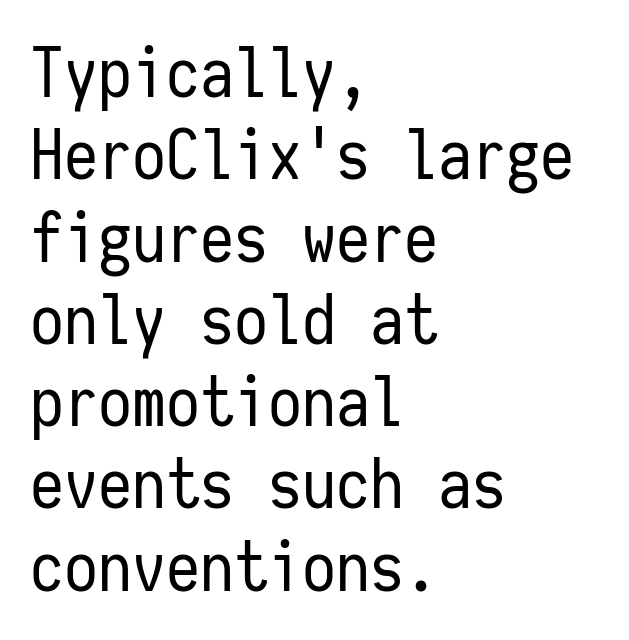
{"serif": "no", "italic": "no", "bold": "no", "weight": "regular", "width": "condensed", "stroke_contrast": "low", "x_height": "medium", "monospaced": "yes", "underline": "no", "align": "left", "line_spacing_ratio": 1.21, "letter_spacing": "normal", "letter_spacing_em": 0.0, "glyph_px": 68}
